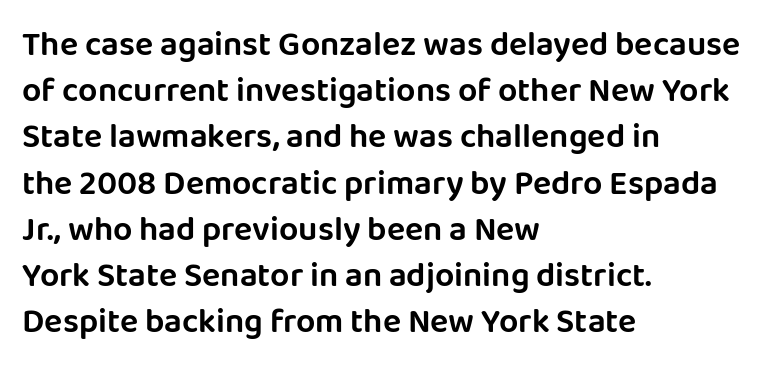
Q: Is the text italic (slanted)? A: No, it is upright.
Q: Is the typeface a serif or a sans-serif typeface? A: Sans-serif.
Q: Is the text underlined? A: No.
Q: How is the paragraph aligned? A: Left-aligned.
Q: Is the spacing between letters normal or unusually wide? A: Normal.
Q: Is the spacing between lines tight, normal or loose? A: Normal.
Q: Width (condensed, normal, or wide)? A: Normal.
Q: Stroke contrast? A: Low.
Q: x-height? A: Large.
Q: Monospaced? A: No.
